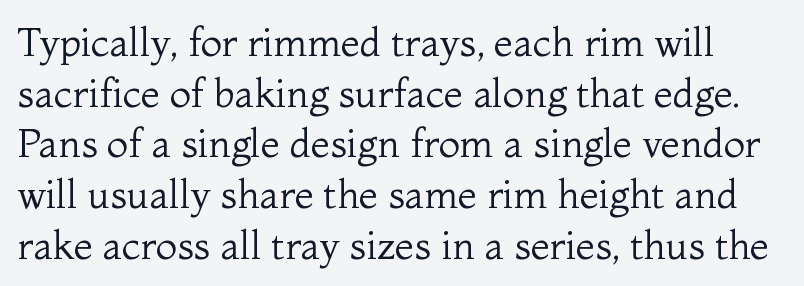
{"serif": "yes", "italic": "no", "bold": "no", "weight": "regular", "width": "normal", "stroke_contrast": "medium", "x_height": "medium", "monospaced": "no", "underline": "no", "line_spacing": "normal", "line_spacing_ratio": 1.3, "letter_spacing": "normal", "letter_spacing_em": 0.0, "glyph_px": 39}
